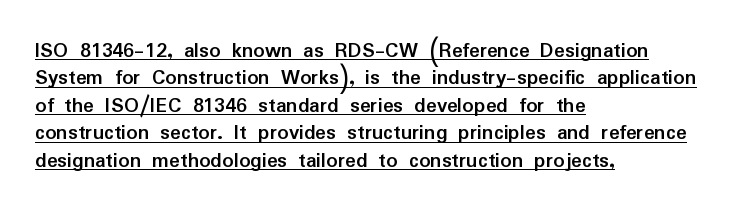
{"italic": "no", "bold": "yes", "underline": "yes", "align": "left", "line_spacing": "normal", "line_spacing_ratio": 1.25, "letter_spacing": "normal", "letter_spacing_em": 0.0, "glyph_px": 22}
